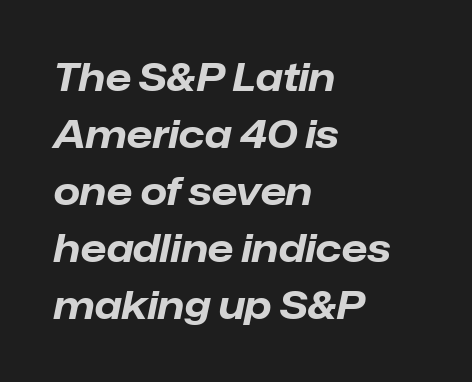
Q: Is the text bold? A: Yes.
Q: Is the text italic (slanted)? A: Yes, it leans right by about 12 degrees.
Q: Is the text underlined? A: No.
Q: How is the paragraph aligned? A: Left-aligned.
Q: Is the spacing between letters normal or unusually wide? A: Normal.
Q: Is the spacing between lines tight, normal or loose? A: Normal.
Q: Width (condensed, normal, or wide)? A: Normal.
Q: Stroke contrast? A: Low.
Q: x-height? A: Medium.
Q: Monospaced? A: No.
